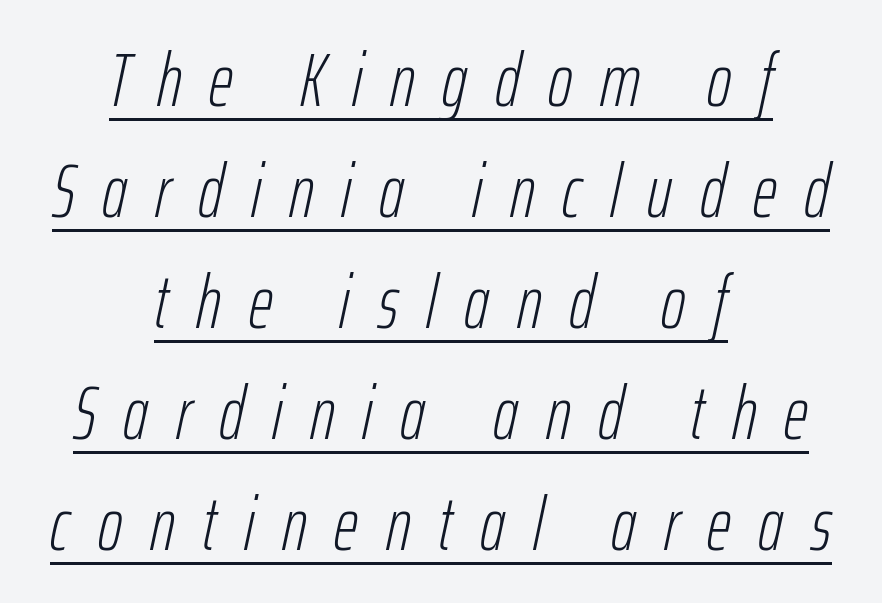
Designer's note — italics engaged. This rendering widens character spacing well past its baseline value. The characters are drawn with everyday or finer stroke widths. A continuous stroke trails under the words, as in a hyperlink. Is this a fixed-width face? No — the glyphs have proportional, varying widths.
